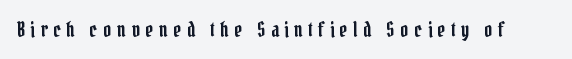
The image shows 20 px text type, upright; set unusually wide letter spacing (+0.27 em), not underlined.
